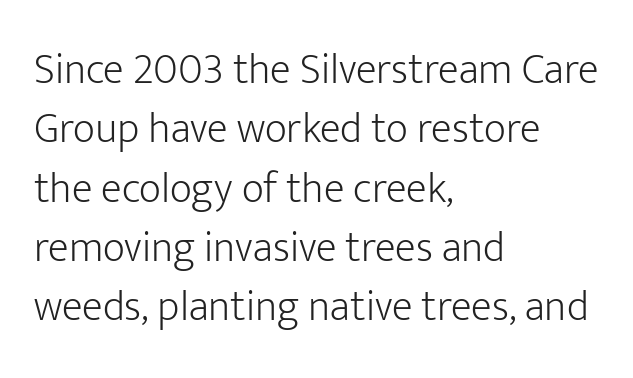
{"serif": "no", "italic": "no", "bold": "no", "weight": "light", "width": "normal", "stroke_contrast": "low", "x_height": "medium", "monospaced": "no", "underline": "no", "align": "left", "line_spacing": "normal", "line_spacing_ratio": 1.38, "letter_spacing": "normal", "letter_spacing_em": 0.0, "glyph_px": 43}
